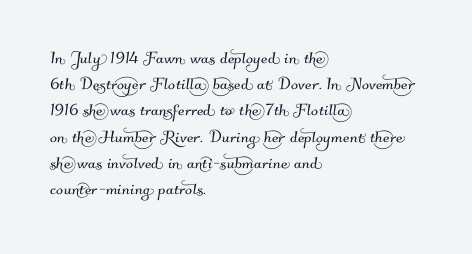
Q: Is the text underlined? A: No.
Q: How is the paragraph aligned? A: Left-aligned.
Q: Is the spacing between letters normal or unusually wide? A: Normal.
Q: Is the spacing between lines tight, normal or loose? A: Normal.
